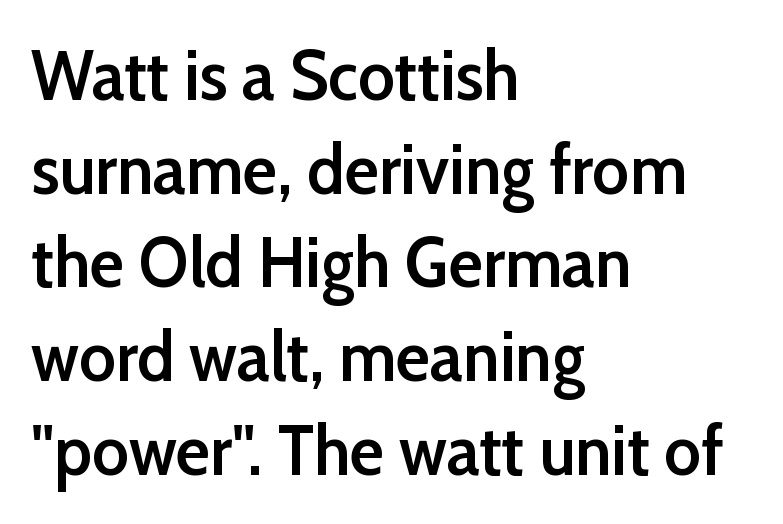
Q: Is the text bold? A: Semi-bold.
Q: Is the text italic (slanted)? A: No, it is upright.
Q: Is the typeface a serif or a sans-serif typeface? A: Sans-serif.
Q: Is the text underlined? A: No.
Q: How is the paragraph aligned? A: Left-aligned.
Q: Is the spacing between letters normal or unusually wide? A: Normal.
Q: Is the spacing between lines tight, normal or loose? A: Normal.
Q: Width (condensed, normal, or wide)? A: Normal.
Q: Stroke contrast? A: Low.
Q: x-height? A: Medium.
Q: Monospaced? A: No.
